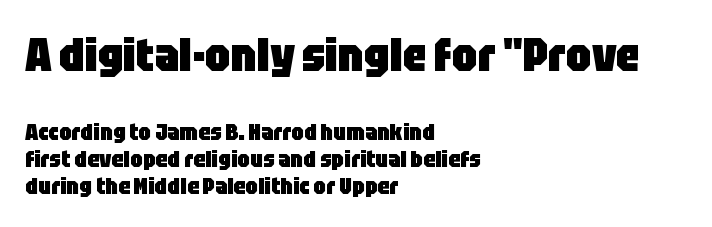
The image shows 46 px heavy, condensed sans-serif type, upright; set left-aligned, line spacing 1.19x, normal letter spacing, not underlined; the first (top) block is 2.0x larger; low stroke contrast and a large x-height.
